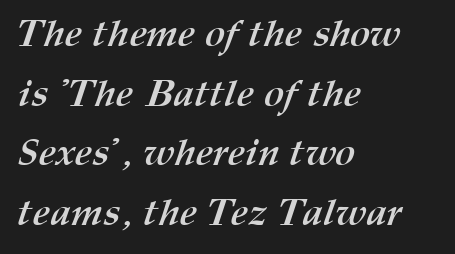
The lines in this sample share a left origin and differ only in where they stop. The passage shown is typed in a proportional face where columns would drift. The gaps between neighbouring characters are ordinary and unremarkable. The line-height multiplier appears to be the usual default. These lines carry a lot of weight — the face is fully bold. The foot of each line stays bare and open.
